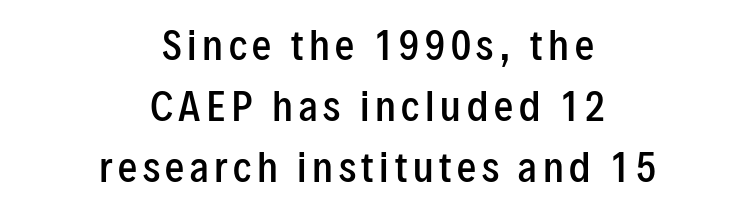
Q: Is the text bold? A: Semi-bold.
Q: Is the text italic (slanted)? A: No, it is upright.
Q: Is the typeface a serif or a sans-serif typeface? A: Sans-serif.
Q: Is the text underlined? A: No.
Q: How is the paragraph aligned? A: Centered.
Q: Is the spacing between lines tight, normal or loose? A: Normal.
Q: Width (condensed, normal, or wide)? A: Condensed.
Q: Stroke contrast? A: Low.
Q: x-height? A: Medium.
Q: Monospaced? A: No.
